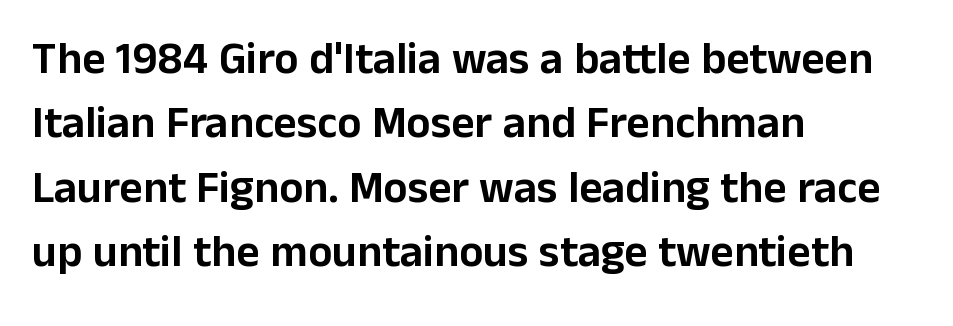
Q: Is the text italic (slanted)? A: No, it is upright.
Q: Is the typeface a serif or a sans-serif typeface? A: Sans-serif.
Q: Is the text underlined? A: No.
Q: How is the paragraph aligned? A: Left-aligned.
Q: Is the spacing between letters normal or unusually wide? A: Normal.
Q: Is the spacing between lines tight, normal or loose? A: Normal.
Q: Width (condensed, normal, or wide)? A: Normal.
Q: Stroke contrast? A: Low.
Q: x-height? A: Medium.
Q: Monospaced? A: No.
